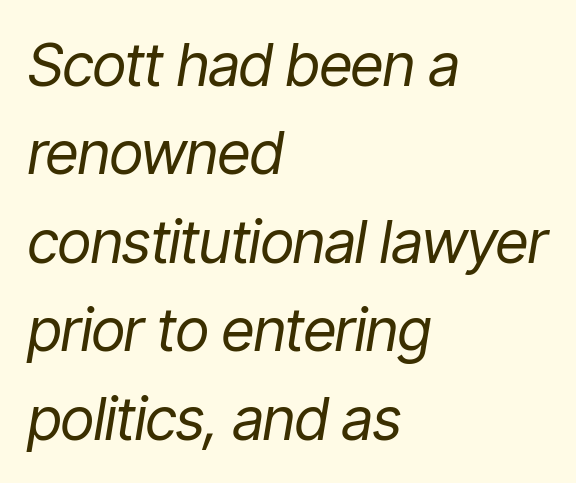
{"italic": "yes", "lean": "right", "slant_degrees": 9, "bold": "no", "weight": "regular", "width": "condensed", "stroke_contrast": "low", "x_height": "medium", "monospaced": "no", "underline": "no", "align": "left", "line_spacing": "normal", "line_spacing_ratio": 1.5, "letter_spacing": "normal", "letter_spacing_em": 0.0, "glyph_px": 59}
